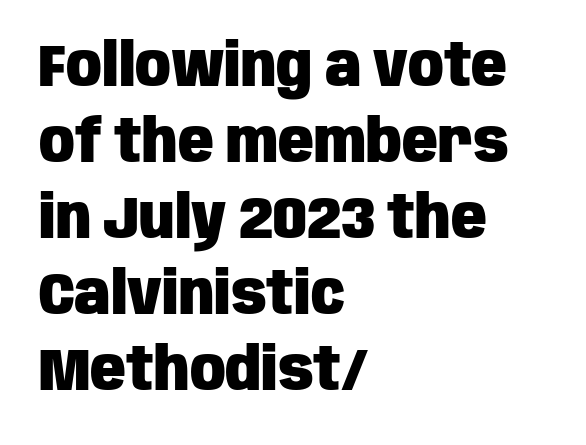
The image shows 59 px heavy, condensed sans-serif type, upright; set left-aligned, normal line spacing (1.29x), normal letter spacing, not underlined; low stroke contrast and a large x-height.
